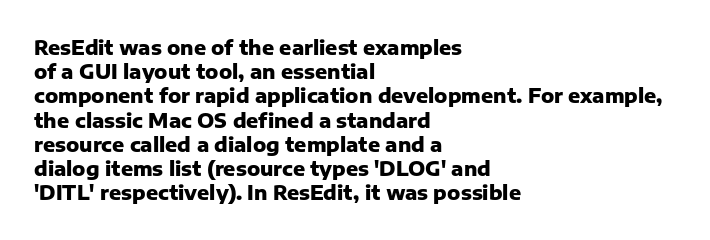
The image shows 20 px bold type, upright; set left-aligned, line spacing 1.21x, normal letter spacing, not underlined.
